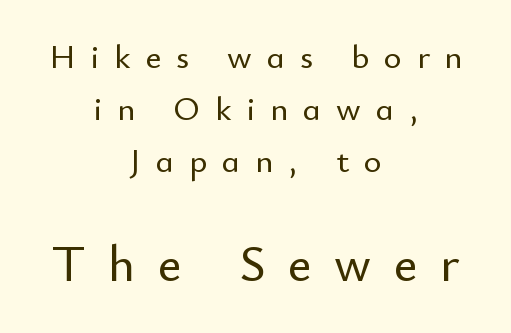
Q: Is the text italic (slanted)? A: No, it is upright.
Q: Is the typeface a serif or a sans-serif typeface? A: Sans-serif.
Q: Is the text underlined? A: No.
Q: How is the paragraph aligned? A: Centered.
Q: Is the spacing between letters normal or unusually wide? A: Unusually wide.
Q: Is the spacing between lines tight, normal or loose? A: Normal.
Q: Which block of text is set in a larger size, the first (top) or the second (bottom)? A: The second (bottom) one.
Q: Width (condensed, normal, or wide)? A: Normal.
Q: Stroke contrast? A: Low.
Q: x-height? A: Small.
Q: Monospaced? A: No.
